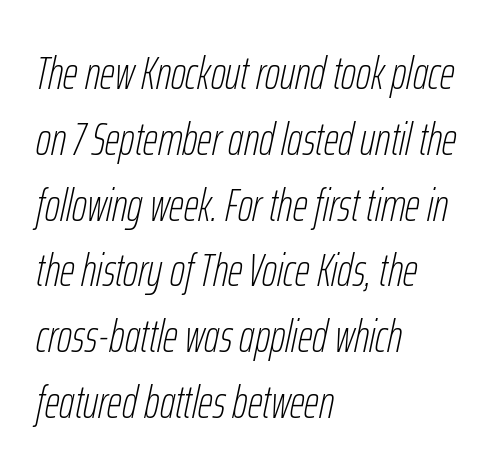
The image shows 46 px thin, condensed type, italic (leaning right); set left-aligned, normal line spacing (1.43x), normal letter spacing, not underlined; low stroke contrast and a medium x-height.
